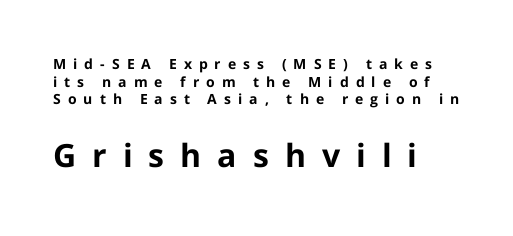
Honestly, the row spacing looks completely unremarkable. Strokes here are thick enough to call this a true bold. Plain, unruled lines of type. When letters stand straight like this, we call the style roman or upright. If you squint, the bottom block still reads clearly — it's the larger of the two. The face used here is rendered with a markedly widened letterfit.
